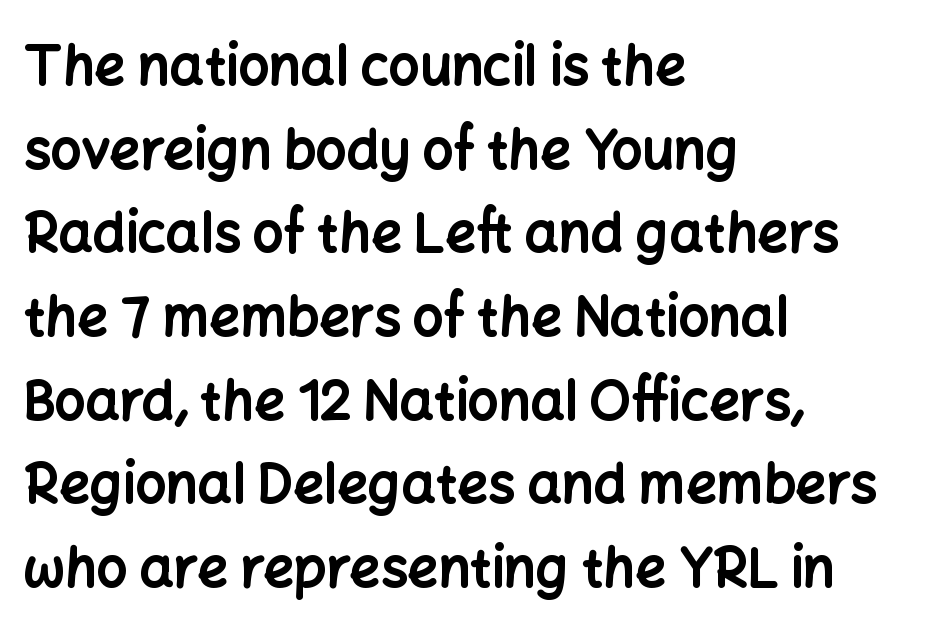
The image shows 54 px bold sans-serif type, upright; set left-aligned, normal line spacing (1.55x), normal letter spacing, not underlined; low stroke contrast and a medium x-height.
